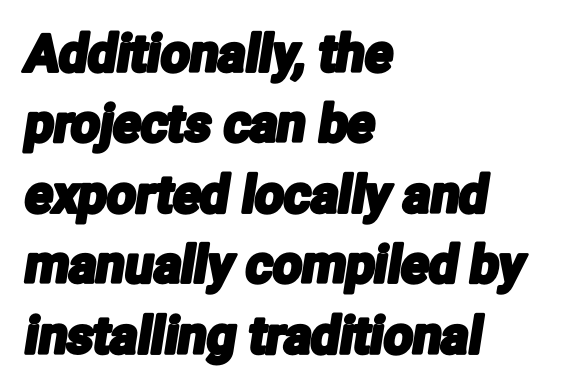
{"serif": "no", "width": "condensed", "stroke_contrast": "low", "x_height": "medium", "monospaced": "no", "underline": "no", "align": "left", "line_spacing": "normal", "line_spacing_ratio": 1.38, "letter_spacing": "normal", "letter_spacing_em": 0.0, "glyph_px": 51}
